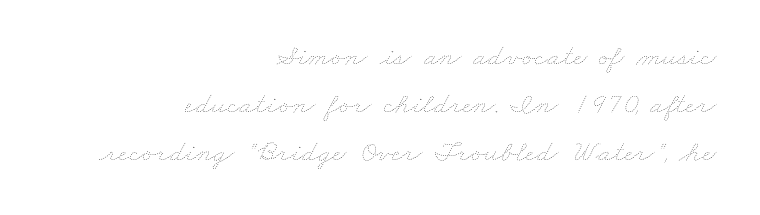
The typesetting does not lean heavy: it is not bold. Tracking value appears to be zero — textbook default spacing. The passage shown stacks its lines at a standard gap. A typesetter would call this proportional, since set widths differ per character. The setting favours the right margin, as signatures and pull-quotes sometimes do. A clean baseline with only descenders dipping below it.
